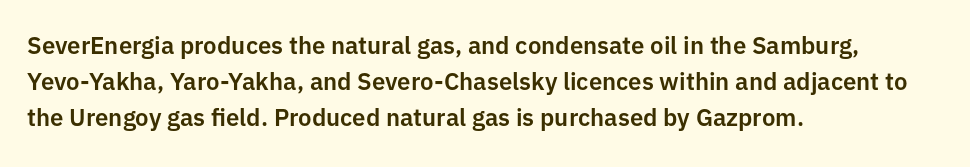
Q: Is the text italic (slanted)? A: No, it is upright.
Q: Is the text underlined? A: No.
Q: How is the paragraph aligned? A: Left-aligned.
Q: Is the spacing between letters normal or unusually wide? A: Normal.
Q: Is the spacing between lines tight, normal or loose? A: Normal.
